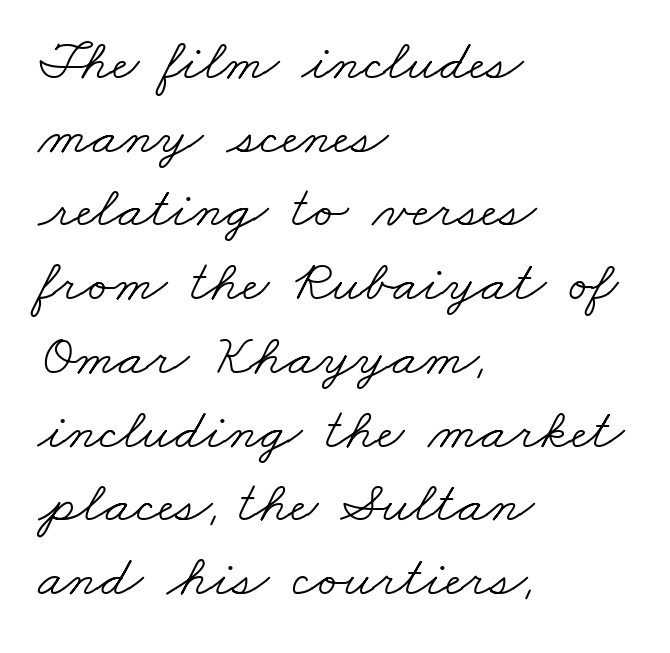
The image shows 59 px light, wide serif type; set left-aligned, normal line spacing (1.25x), normal letter spacing, not underlined; low stroke contrast and a small x-height.
